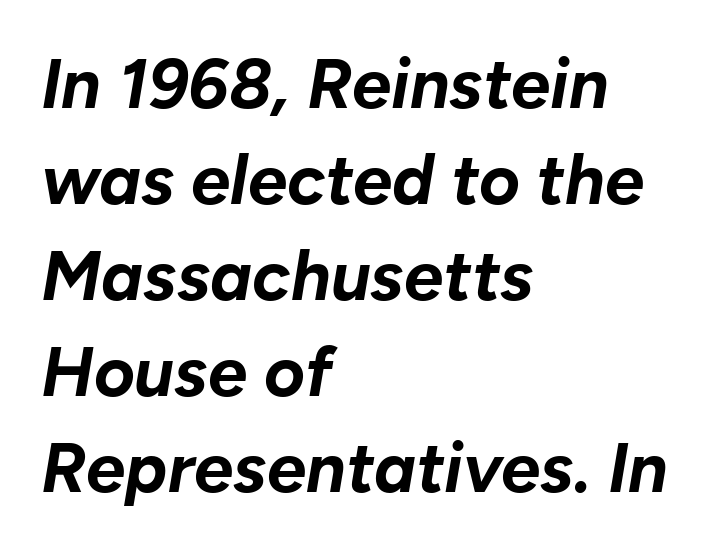
The image shows 70 px bold type, italic (leaning right); set left-aligned, normal line spacing (1.37x), normal letter spacing, not underlined; low stroke contrast and a medium x-height.
